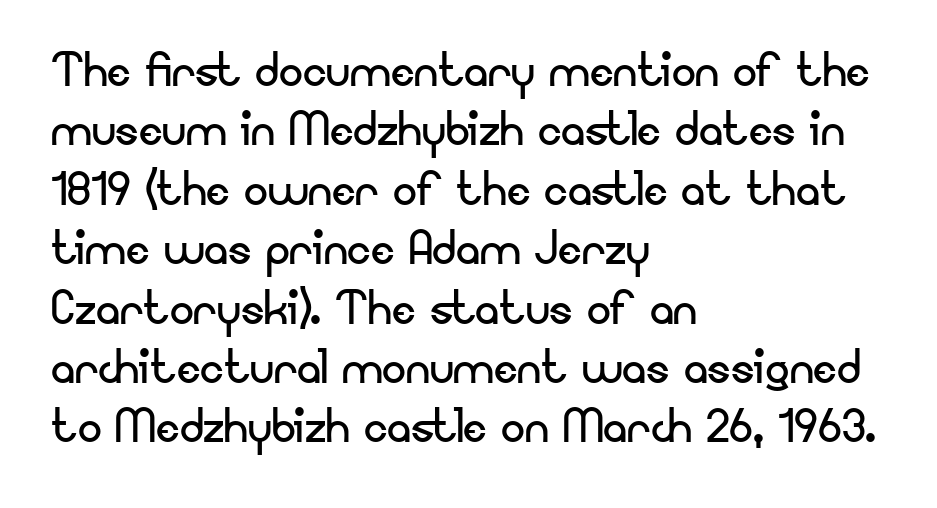
Q: Is the text bold? A: No.
Q: Is the text italic (slanted)? A: No, it is upright.
Q: Is the typeface a serif or a sans-serif typeface? A: Sans-serif.
Q: Is the text underlined? A: No.
Q: How is the paragraph aligned? A: Left-aligned.
Q: Is the spacing between letters normal or unusually wide? A: Normal.
Q: Is the spacing between lines tight, normal or loose? A: Tight.
Q: Width (condensed, normal, or wide)? A: Normal.
Q: Stroke contrast? A: Low.
Q: x-height? A: Small.
Q: Monospaced? A: No.
